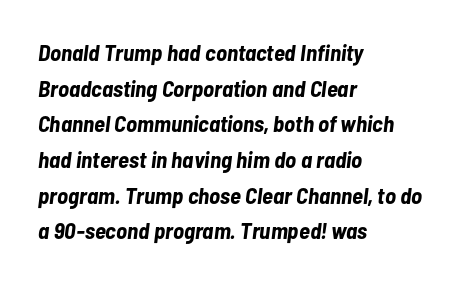
{"italic": "yes", "lean": "right", "slant_degrees": 7, "bold": "yes", "underline": "no", "align": "left", "line_spacing": "normal", "line_spacing_ratio": 1.55, "letter_spacing": "normal", "letter_spacing_em": 0.0, "glyph_px": 23}
